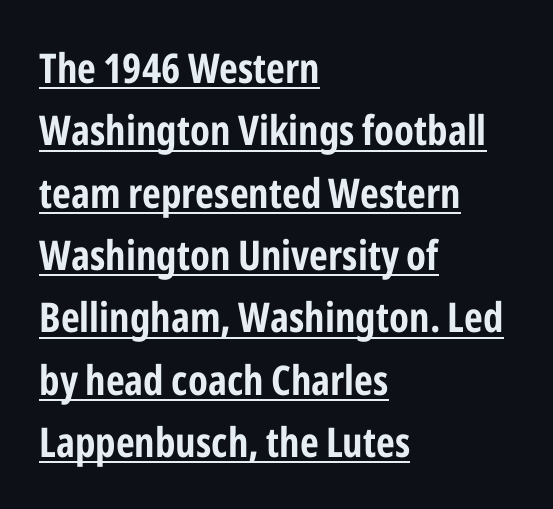
{"serif": "no", "italic": "no", "bold": "yes", "weight": "bold", "width": "condensed", "stroke_contrast": "low", "x_height": "medium", "monospaced": "no", "underline": "yes", "align": "left", "line_spacing": "normal", "line_spacing_ratio": 1.52, "letter_spacing": "normal", "letter_spacing_em": 0.0, "glyph_px": 41}
